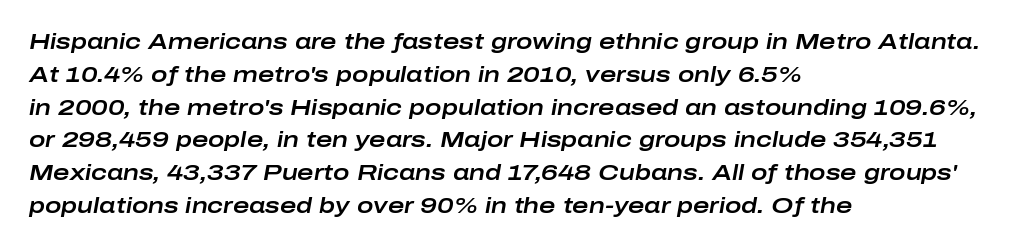
The image shows 22 px text type, italic (leaning right); set left-aligned, normal line spacing (1.49x), normal letter spacing, not underlined.
